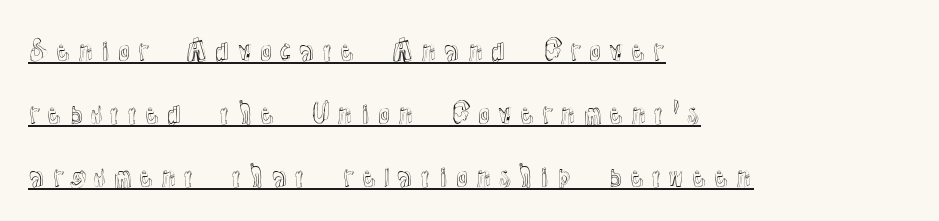
The image shows 26 px text type, upright; set left-aligned, loose line spacing (2.42x), underlined.
